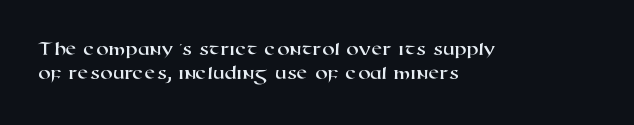
The image shows 20 px text type; set left-aligned, line spacing 1.21x, normal letter spacing, not underlined.
